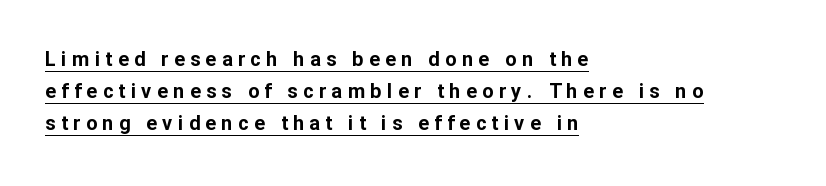
The space between consecutive lines is moderate. In CSS terms this would be text-align: left. On the weight axis this lands at bold, roughly 700. The lettering is marked with a stroke running underneath it.
